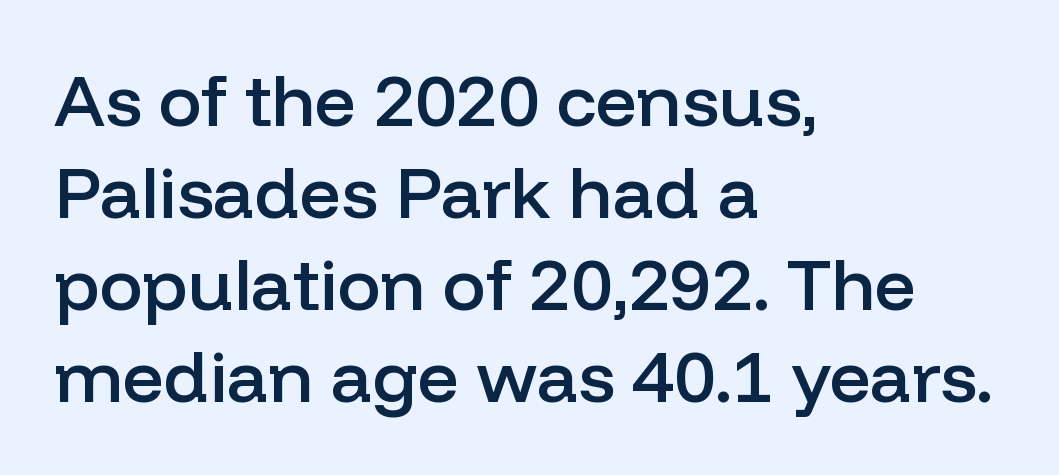
{"serif": "no", "italic": "no", "bold": "semi", "weight": "semibold", "width": "normal", "stroke_contrast": "low", "x_height": "medium", "monospaced": "no", "underline": "no", "align": "left", "line_spacing": "normal", "line_spacing_ratio": 1.28, "letter_spacing": "normal", "letter_spacing_em": 0.0, "glyph_px": 72}
